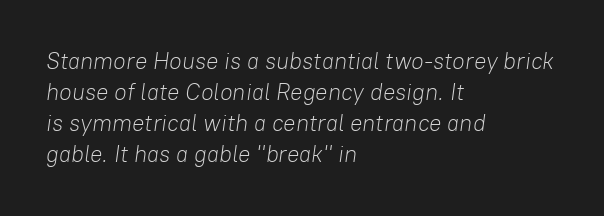
{"italic": "yes", "lean": "right", "slant_degrees": 8, "bold": "no", "underline": "no", "align": "left", "line_spacing": "normal", "line_spacing_ratio": 1.35, "letter_spacing": "normal", "letter_spacing_em": 0.0, "glyph_px": 23}
